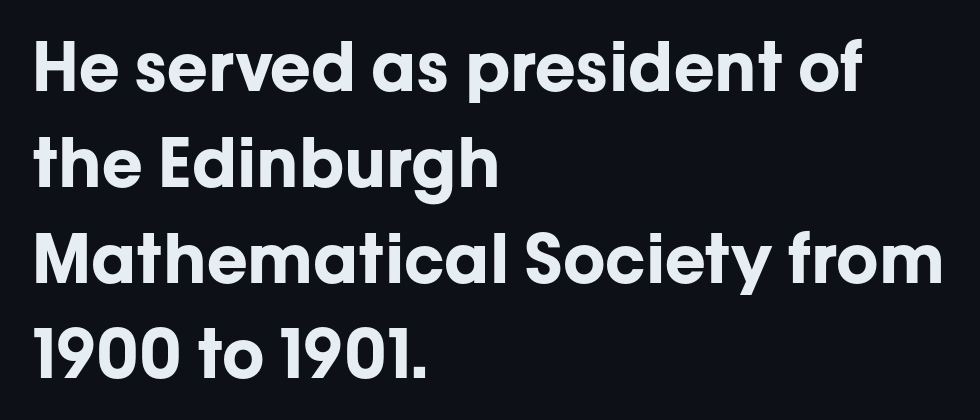
{"serif": "no", "italic": "no", "bold": "yes", "weight": "bold", "width": "normal", "stroke_contrast": "low", "x_height": "medium", "monospaced": "no", "underline": "no", "align": "left", "line_spacing": "normal", "line_spacing_ratio": 1.43, "letter_spacing": "normal", "letter_spacing_em": 0.0, "glyph_px": 67}
